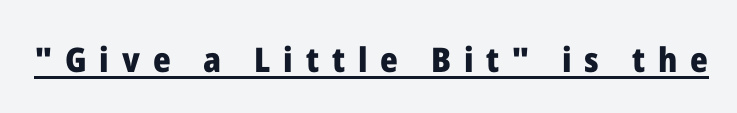
The image shows 34 px heavy sans-serif type, upright; set unusually wide letter spacing (+0.38 em), underlined; low stroke contrast and a medium x-height.
